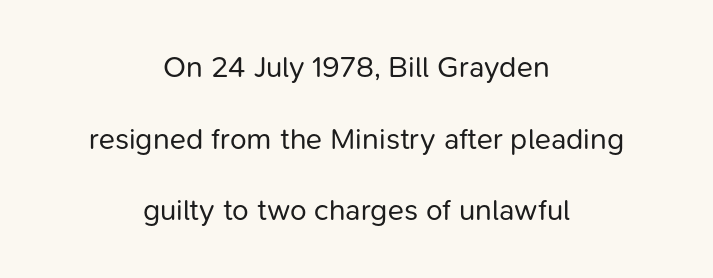
The image shows 30 px regular-weight sans-serif type, upright; set centered, loose line spacing (2.39x), normal letter spacing, not underlined; low stroke contrast and a medium x-height.
